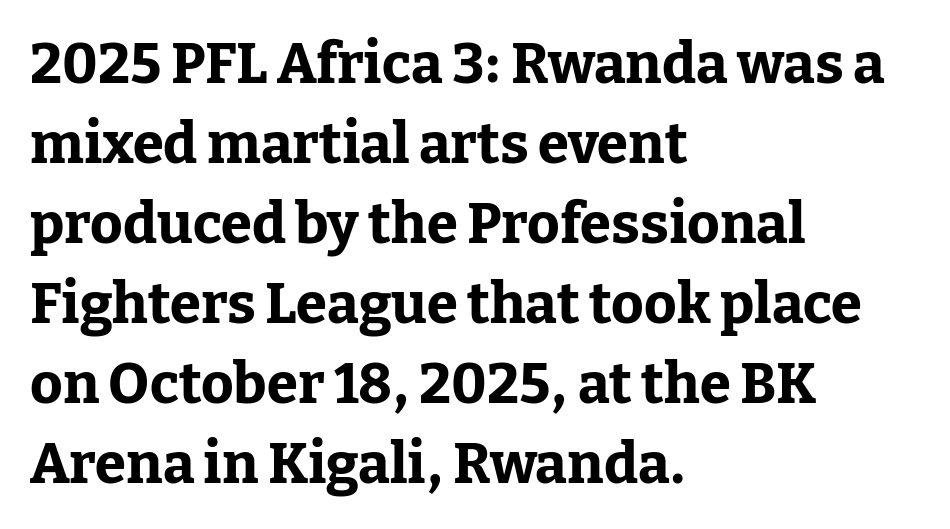
Q: Is the text bold? A: Yes.
Q: Is the text italic (slanted)? A: No, it is upright.
Q: Is the typeface a serif or a sans-serif typeface? A: Serif.
Q: Is the text underlined? A: No.
Q: How is the paragraph aligned? A: Left-aligned.
Q: Is the spacing between letters normal or unusually wide? A: Normal.
Q: Is the spacing between lines tight, normal or loose? A: Normal.
Q: Width (condensed, normal, or wide)? A: Normal.
Q: Stroke contrast? A: Low.
Q: x-height? A: Medium.
Q: Monospaced? A: No.
